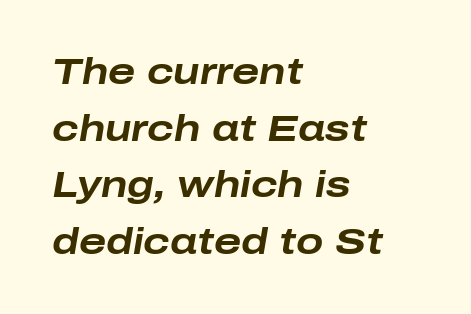
{"italic": "yes", "lean": "right", "slant_degrees": 10, "bold": "yes", "weight": "bold", "width": "wide", "stroke_contrast": "low", "x_height": "medium", "monospaced": "no", "underline": "no", "align": "left", "line_spacing": "normal", "line_spacing_ratio": 1.57, "letter_spacing": "normal", "letter_spacing_em": 0.0, "glyph_px": 36}
